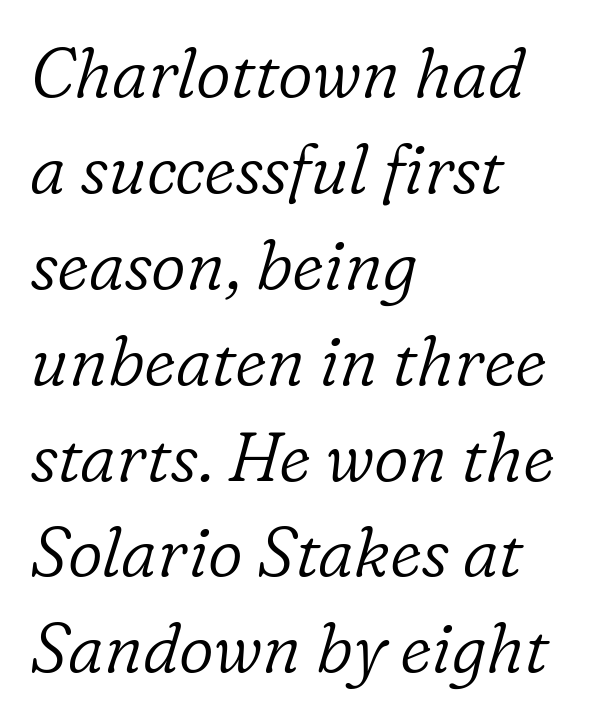
{"serif": "yes", "italic": "yes", "lean": "right", "slant_degrees": 16, "bold": "no", "weight": "light", "width": "normal", "stroke_contrast": "low", "x_height": "medium", "monospaced": "no", "underline": "no", "align": "left", "line_spacing": "normal", "line_spacing_ratio": 1.41, "letter_spacing": "normal", "letter_spacing_em": 0.0, "glyph_px": 68}
